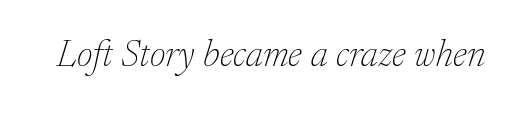
{"serif": "yes", "italic": "yes", "lean": "right", "slant_degrees": 17, "bold": "no", "weight": "thin", "width": "normal", "stroke_contrast": "low", "x_height": "medium", "monospaced": "no", "underline": "no", "letter_spacing": "normal", "letter_spacing_em": 0.0, "glyph_px": 38}
